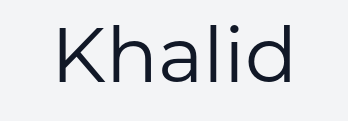
Q: Is the text bold? A: No.
Q: Is the text italic (slanted)? A: No, it is upright.
Q: Is the typeface a serif or a sans-serif typeface? A: Sans-serif.
Q: Is the text underlined? A: No.
Q: Is the spacing between letters normal or unusually wide? A: Normal.
Q: Width (condensed, normal, or wide)? A: Normal.
Q: Stroke contrast? A: Low.
Q: x-height? A: Medium.
Q: Monospaced? A: No.
